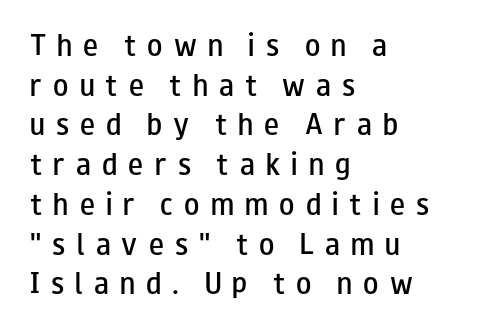
{"italic": "no", "bold": "semi", "underline": "no", "align": "left", "line_spacing": "normal", "line_spacing_ratio": 1.59, "letter_spacing": "wide", "letter_spacing_em": 0.44, "glyph_px": 25}
